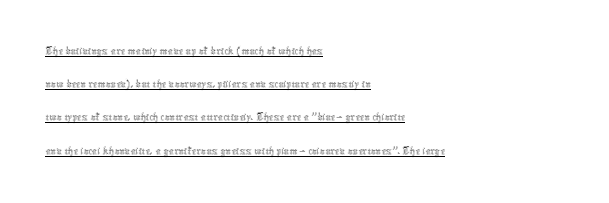
{"italic": "no", "bold": "no", "underline": "yes", "align": "left", "line_spacing": "normal", "line_spacing_ratio": 1.33, "letter_spacing": "normal", "letter_spacing_em": 0.0, "glyph_px": 25}
